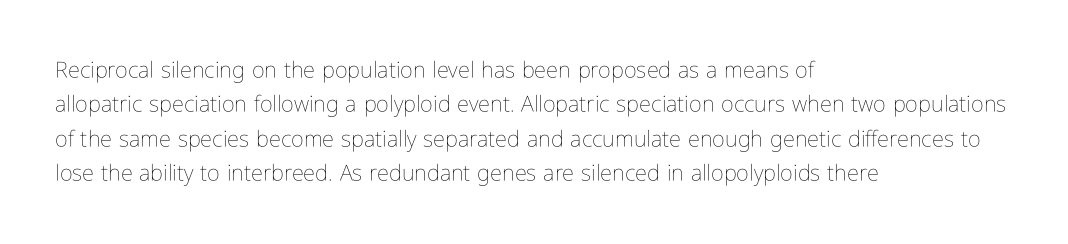
The image shows 22 px text type, upright; set left-aligned, normal line spacing (1.56x), normal letter spacing, not underlined.
